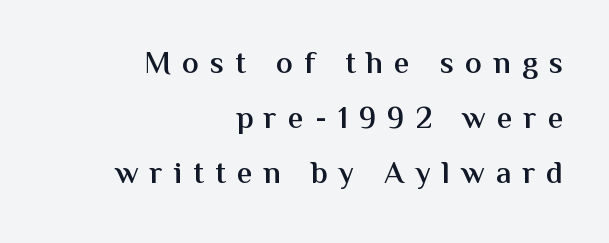
Is this a fixed-width face? No — the glyphs have proportional, varying widths. Posture: upright roman. The zone under the glyphs is completely vacant. You could only call the tracking loose — the letters float apart. Horizontal alignment here is rightward, an uncommon choice for prose.
